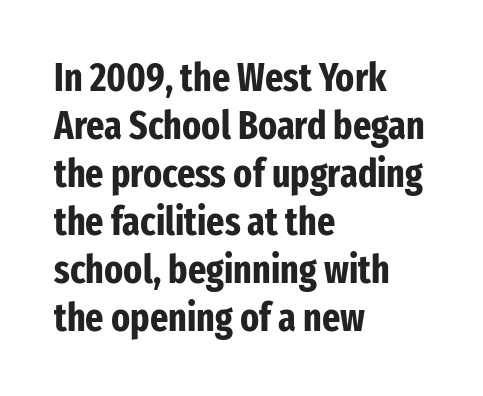
Q: Is the text bold? A: Yes.
Q: Is the text italic (slanted)? A: No, it is upright.
Q: Is the typeface a serif or a sans-serif typeface? A: Sans-serif.
Q: Is the text underlined? A: No.
Q: How is the paragraph aligned? A: Left-aligned.
Q: Is the spacing between letters normal or unusually wide? A: Normal.
Q: Width (condensed, normal, or wide)? A: Condensed.
Q: Stroke contrast? A: Low.
Q: x-height? A: Medium.
Q: Monospaced? A: No.
